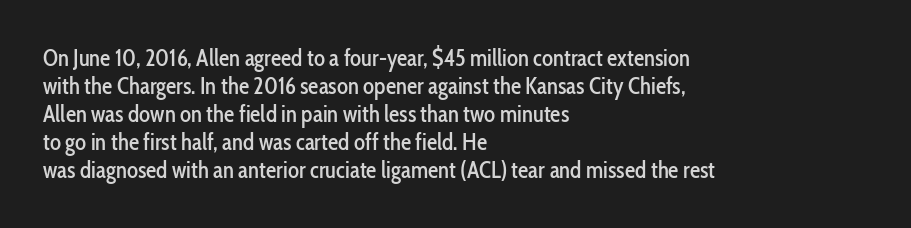
Q: Is the text italic (slanted)? A: No, it is upright.
Q: Is the text underlined? A: No.
Q: How is the paragraph aligned? A: Left-aligned.
Q: Is the spacing between letters normal or unusually wide? A: Normal.
